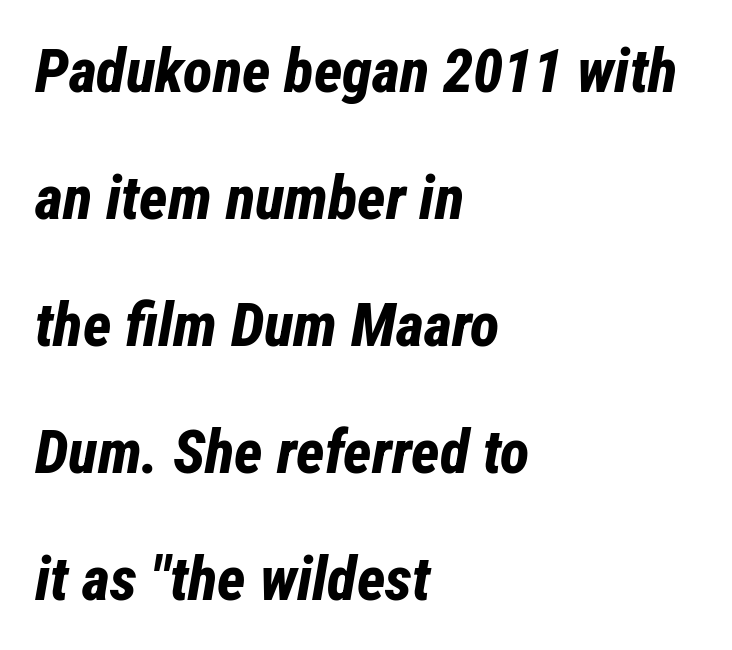
The image shows 61 px bold, condensed type, italic (leaning right); set left-aligned, loose line spacing (2.08x), normal letter spacing, not underlined; low stroke contrast and a medium x-height.
